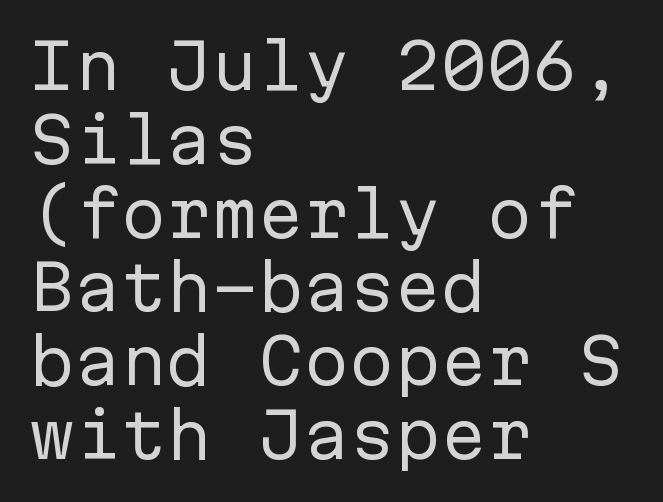
Q: Is the text bold? A: No.
Q: Is the text italic (slanted)? A: No, it is upright.
Q: Is the typeface a serif or a sans-serif typeface? A: Sans-serif.
Q: Is the text underlined? A: No.
Q: How is the paragraph aligned? A: Left-aligned.
Q: Is the spacing between letters normal or unusually wide? A: Normal.
Q: Width (condensed, normal, or wide)? A: Normal.
Q: Stroke contrast? A: Low.
Q: x-height? A: Medium.
Q: Monospaced? A: Yes.
